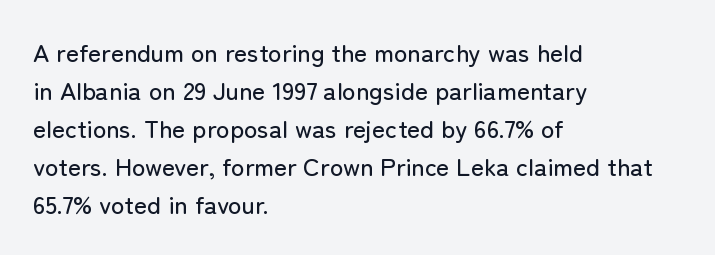
Q: Is the text italic (slanted)? A: No, it is upright.
Q: Is the text underlined? A: No.
Q: How is the paragraph aligned? A: Left-aligned.
Q: Is the spacing between letters normal or unusually wide? A: Normal.
Q: Is the spacing between lines tight, normal or loose? A: Normal.
